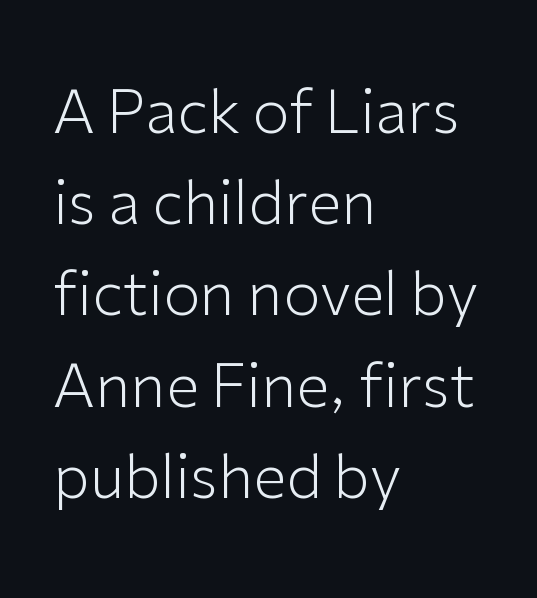
The specimen omits any rule beneath the text block's lines. Notice how the passage keeps a crisp vertical edge on the left only. To sum up the face: it is a sans, with no serifs. The tracking reads as untouched default to a designer's eye. Nope, not italic — everything's standing straight.
